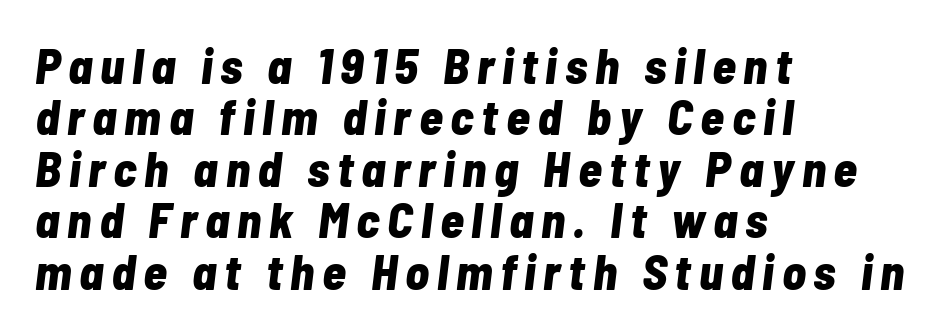
The image shows 49 px bold, condensed type, italic (leaning right); set left-aligned, tight line spacing (1.05x), not underlined; low stroke contrast and a medium x-height.
